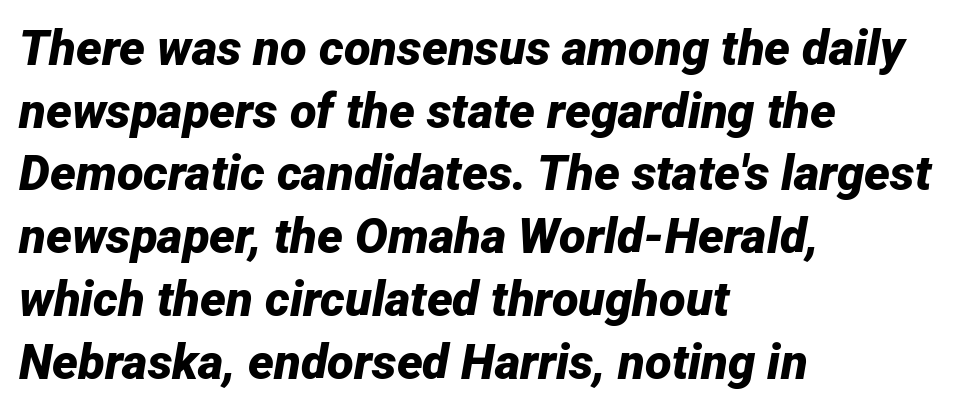
{"italic": "yes", "lean": "right", "slant_degrees": 12, "bold": "yes", "weight": "bold", "width": "normal", "stroke_contrast": "low", "x_height": "medium", "monospaced": "no", "underline": "no", "align": "left", "line_spacing": "normal", "line_spacing_ratio": 1.28, "letter_spacing": "normal", "letter_spacing_em": 0.0, "glyph_px": 49}
